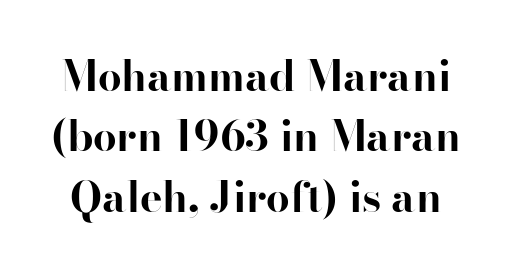
{"serif": "yes", "italic": "no", "bold": "yes", "weight": "bold", "width": "normal", "stroke_contrast": "high", "x_height": "small", "monospaced": "no", "underline": "no", "line_spacing": "normal", "line_spacing_ratio": 1.44, "letter_spacing": "normal", "letter_spacing_em": 0.0, "glyph_px": 42}
